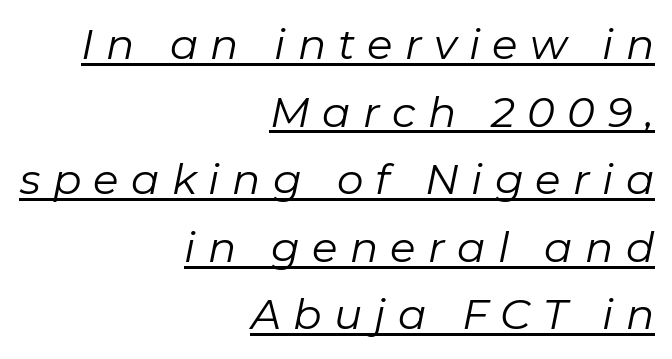
Q: Is the text bold? A: No.
Q: Is the text italic (slanted)? A: Yes, it leans right by about 11 degrees.
Q: Is the text underlined? A: Yes.
Q: How is the paragraph aligned? A: Right-aligned.
Q: Is the spacing between letters normal or unusually wide? A: Unusually wide.
Q: Is the spacing between lines tight, normal or loose? A: Normal.
Q: Width (condensed, normal, or wide)? A: Normal.
Q: Stroke contrast? A: Low.
Q: x-height? A: Medium.
Q: Monospaced? A: No.
